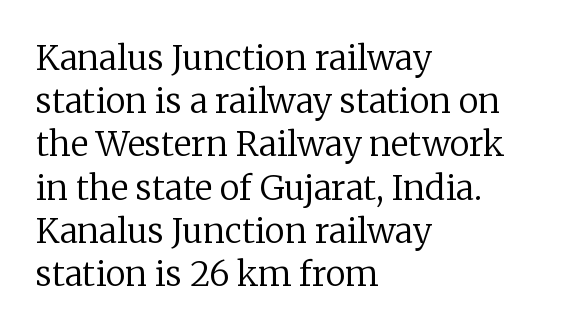
Compared with a centered layout, this one pins lines to the left instead. Nothing heavy about these letters — not bold at all. The axis of the letterforms is exactly vertical. Does the type have serifs? Yes, each stem ends in a small foot. Does extra space separate the letters? No, they use regular spacing. The space between consecutive lines is moderate.
